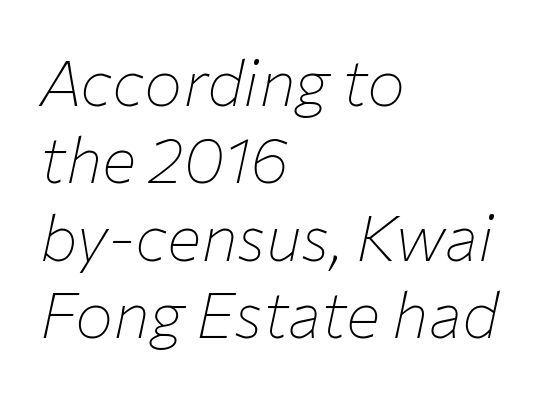
The image shows 64 px thin type, italic (leaning right); set left-aligned, line spacing 1.21x, normal letter spacing, not underlined; low stroke contrast and a medium x-height.
